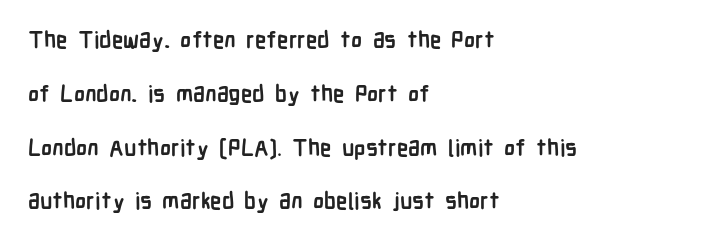
The image shows 23 px bold type, upright; set left-aligned, loose line spacing (2.34x), normal letter spacing, not underlined.
